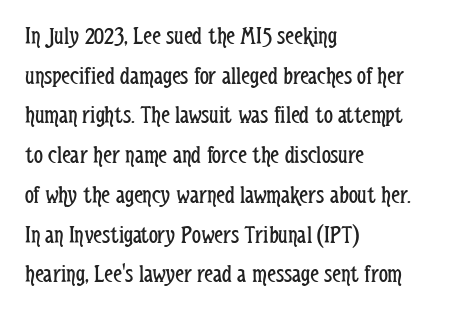
No italicization has been applied; the sample stays upright. Which margin do the lines hug? The left one — the right edge is uneven. Interline gaps are of average width in this sample. Descender tails drop into unmarked territory.
